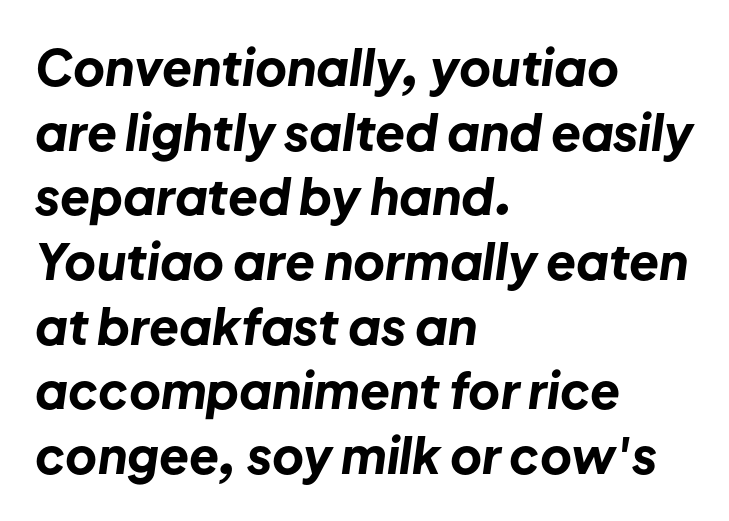
The compositor pushed each line to the left boundary. Stroke thickness is high; the sample reads as a true bold. Letters rest on an invisible, unmarked baseline. If you drew a line through each stem, it would be angled.
